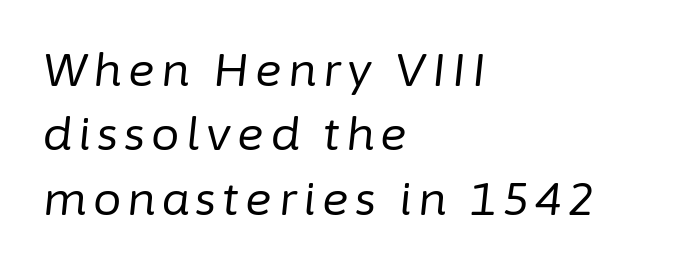
Q: Is the text bold? A: No.
Q: Is the text italic (slanted)? A: Yes, it leans right by about 6 degrees.
Q: Is the text underlined? A: No.
Q: How is the paragraph aligned? A: Left-aligned.
Q: Is the spacing between lines tight, normal or loose? A: Normal.
Q: Width (condensed, normal, or wide)? A: Normal.
Q: Stroke contrast? A: Low.
Q: x-height? A: Medium.
Q: Monospaced? A: No.
